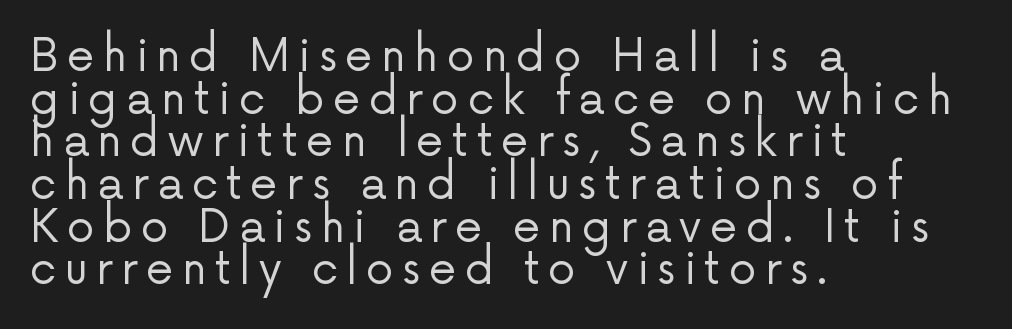
Classification — sans serif. The typesetter chose a ragged-right arrangement here. Each letter keeps its own natural width here, so spacing adapts to shape. Quick note: interline space is minimal. Posture: upright roman. Only glyphs here, with clear space below each row.
